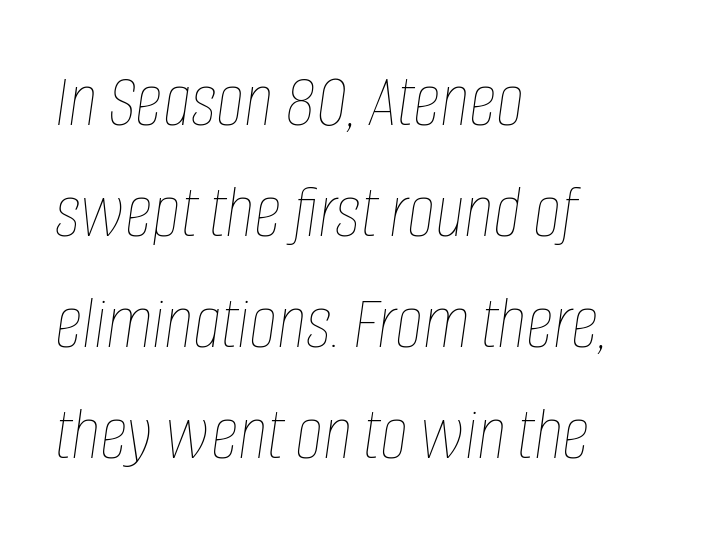
{"italic": "yes", "lean": "right", "slant_degrees": 8, "bold": "no", "weight": "thin", "width": "condensed", "stroke_contrast": "low", "x_height": "large", "monospaced": "no", "underline": "no", "align": "left", "line_spacing": "normal", "line_spacing_ratio": 1.44, "letter_spacing": "normal", "letter_spacing_em": 0.0, "glyph_px": 77}
